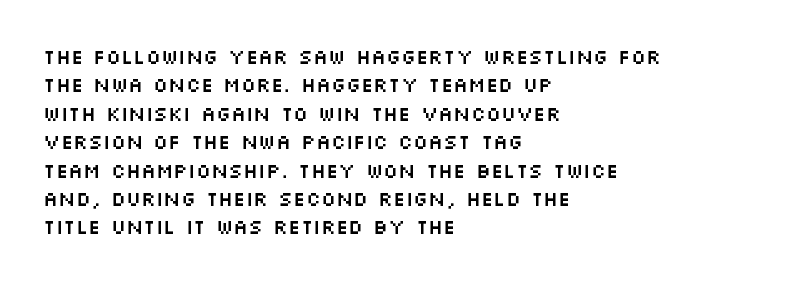
Reading down the block, your eye returns to a fixed left position each line. What stands out about the letter spacing? Nothing — it is the standard amount. The specimen reads as upright at a glance. The designer left line spacing at the default.
